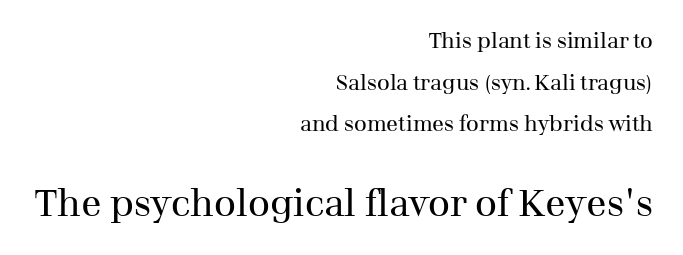
{"serif": "yes", "italic": "no", "bold": "no", "weight": "regular", "width": "normal", "stroke_contrast": "medium", "x_height": "medium", "monospaced": "no", "underline": "no", "align": "right", "line_spacing_ratio": 1.89, "letter_spacing": "normal", "letter_spacing_em": 0.0, "larger_block": "second", "size_ratio": 1.73, "glyph_px": 38}
